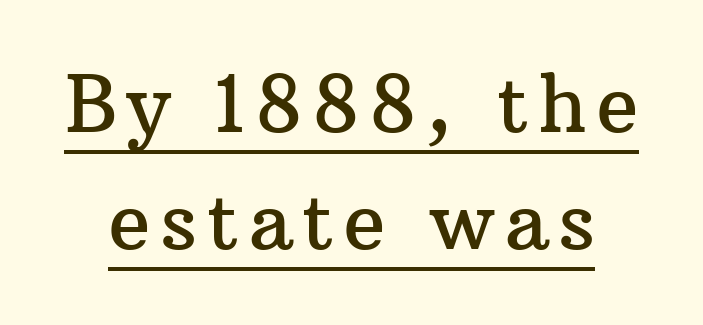
Q: Is the text italic (slanted)? A: No, it is upright.
Q: Is the typeface a serif or a sans-serif typeface? A: Serif.
Q: Is the text underlined? A: Yes.
Q: Is the spacing between lines tight, normal or loose? A: Normal.
Q: Width (condensed, normal, or wide)? A: Normal.
Q: Stroke contrast? A: Medium.
Q: x-height? A: Medium.
Q: Monospaced? A: No.
